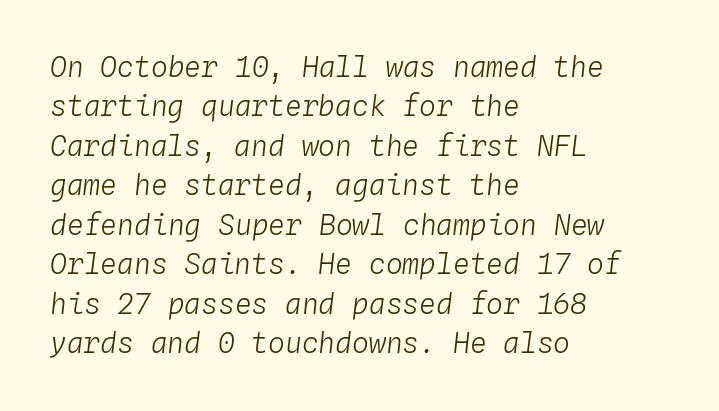
The image shows 28 px light type, italic (leaning right), monospaced; set left-aligned, normal line spacing (1.41x), normal letter spacing, not underlined; low stroke contrast and a medium x-height.
